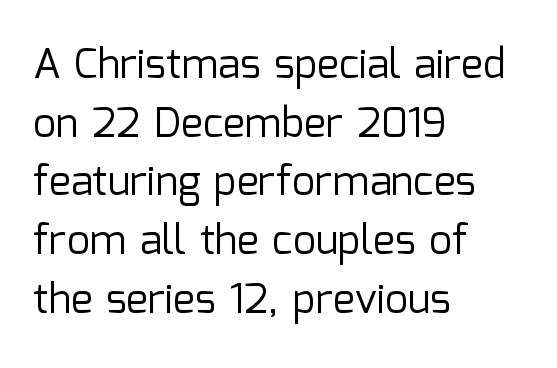
The typesetter chose a ragged-right arrangement here. The passage shown is typeset with a sans-serif family. Stems and bowls with no extra thickness — not bold. Letters rest on an invisible, unmarked baseline. Style check: upright.
